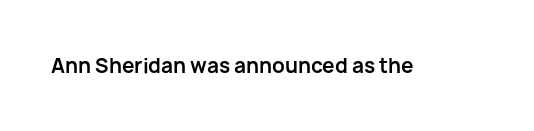
{"italic": "no", "bold": "yes", "underline": "no", "letter_spacing": "normal", "letter_spacing_em": 0.0, "glyph_px": 20}
